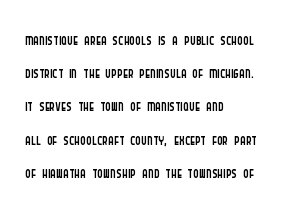
Tall strokes in this sample are plumb rather than angled. Weight: regular or lighter. Tracking value appears to be zero — textbook default spacing. The passage shown stacks its lines at a standard gap. The lines in this sample share a left origin and differ only in where they stop. Anything drawn beneath the words? Only blank space.
